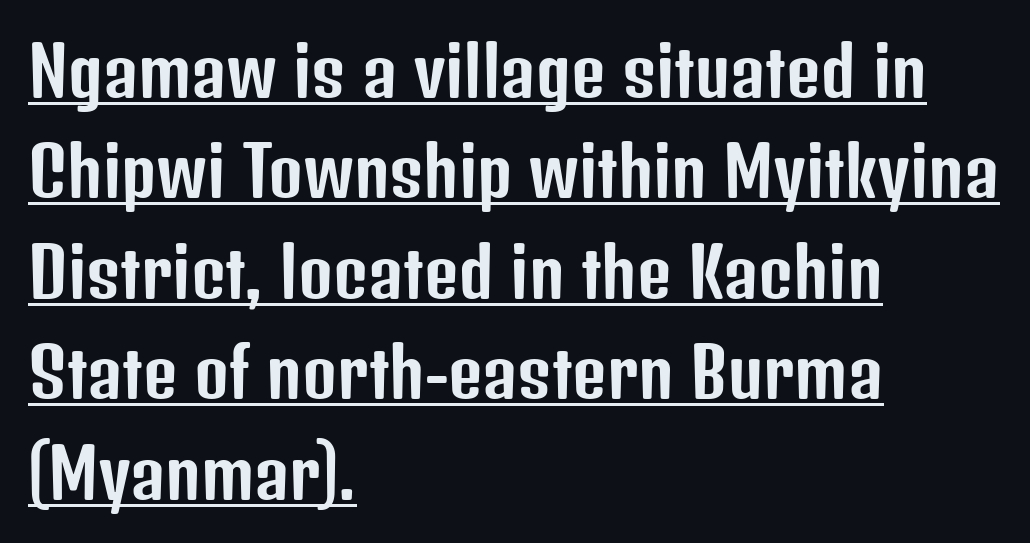
{"serif": "no", "italic": "no", "width": "condensed", "stroke_contrast": "low", "x_height": "medium", "monospaced": "no", "underline": "yes", "align": "left", "line_spacing": "normal", "line_spacing_ratio": 1.5, "letter_spacing": "normal", "letter_spacing_em": 0.0, "glyph_px": 67}
